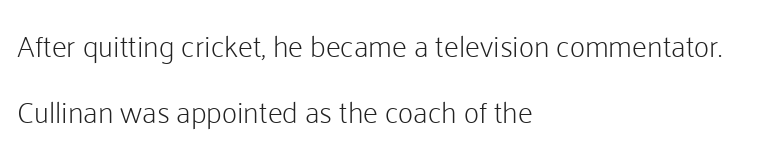
{"serif": "no", "italic": "no", "bold": "no", "weight": "light", "width": "normal", "stroke_contrast": "low", "x_height": "medium", "monospaced": "no", "underline": "no", "align": "left", "line_spacing": "loose", "line_spacing_ratio": 2.2, "letter_spacing": "normal", "letter_spacing_em": 0.0, "glyph_px": 30}
